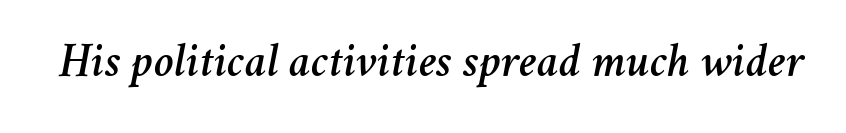
Q: Is the text italic (slanted)? A: Yes, it leans right by about 11 degrees.
Q: Is the text underlined? A: No.
Q: Is the spacing between letters normal or unusually wide? A: Normal.
Q: Width (condensed, normal, or wide)? A: Normal.
Q: Stroke contrast? A: Medium.
Q: x-height? A: Medium.
Q: Monospaced? A: No.
